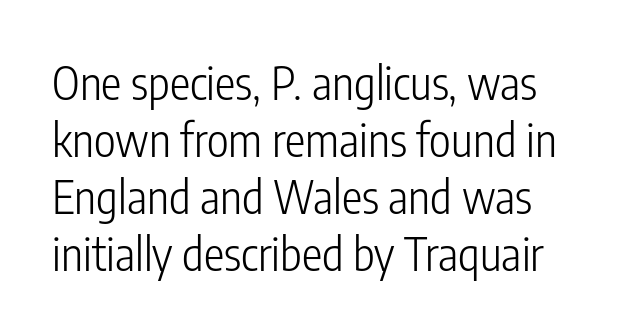
Any mark beneath the type? The region is blank. Characters follow at the spacing the type designer built in. Look at the bottom of the vertical strokes: they stop flat, with no serifs. Character widths vary here, with narrow letters taking less room than wide ones. Caption: face not bold, strokes unweighted. Italic? Not at all — the glyphs are vertical.
